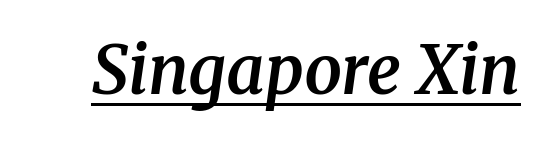
Character widths vary here, with narrow letters taking less room than wide ones. Looking at the ascenders, they clearly lean. A baseline rule has been typeset under these characters. How are the letters spaced? Ordinarily, with no added tracking. The characters look somewhat weighty, a semibold short of true bold. Serifs: yes, visible at the terminals of the letterforms.
